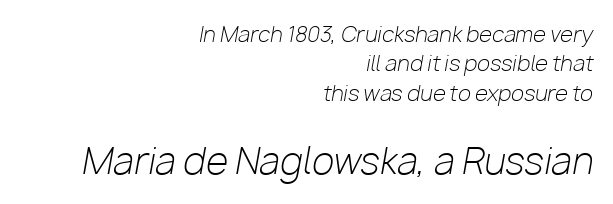
Q: Is the text bold? A: No.
Q: Is the text italic (slanted)? A: Yes, it leans right by about 10 degrees.
Q: Is the text underlined? A: No.
Q: How is the paragraph aligned? A: Right-aligned.
Q: Is the spacing between letters normal or unusually wide? A: Normal.
Q: Is the spacing between lines tight, normal or loose? A: Normal.
Q: Which block of text is set in a larger size, the first (top) or the second (bottom)? A: The second (bottom) one.
Q: Width (condensed, normal, or wide)? A: Normal.
Q: Stroke contrast? A: Low.
Q: x-height? A: Medium.
Q: Monospaced? A: No.
